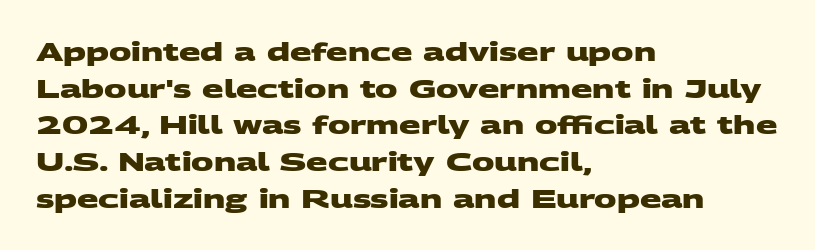
Q: Is the text bold? A: Yes.
Q: Is the text underlined? A: No.
Q: How is the paragraph aligned? A: Left-aligned.
Q: Is the spacing between letters normal or unusually wide? A: Normal.
Q: Is the spacing between lines tight, normal or loose? A: Normal.
